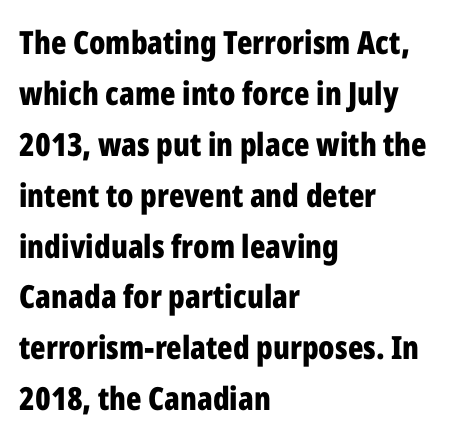
{"serif": "no", "italic": "no", "bold": "yes", "weight": "bold", "width": "condensed", "stroke_contrast": "low", "x_height": "medium", "monospaced": "no", "underline": "no", "align": "left", "line_spacing": "normal", "line_spacing_ratio": 1.59, "letter_spacing": "normal", "letter_spacing_em": 0.0, "glyph_px": 32}
